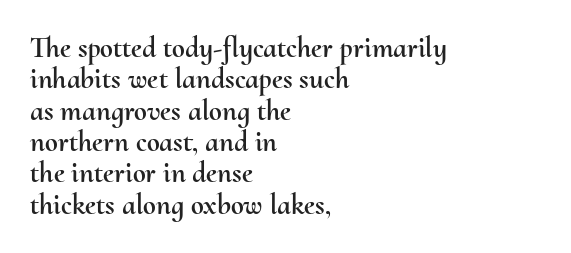
The image shows 29 px text type, upright; set left-aligned, tight line spacing (1.08x), normal letter spacing, not underlined; medium stroke contrast and a small x-height.
